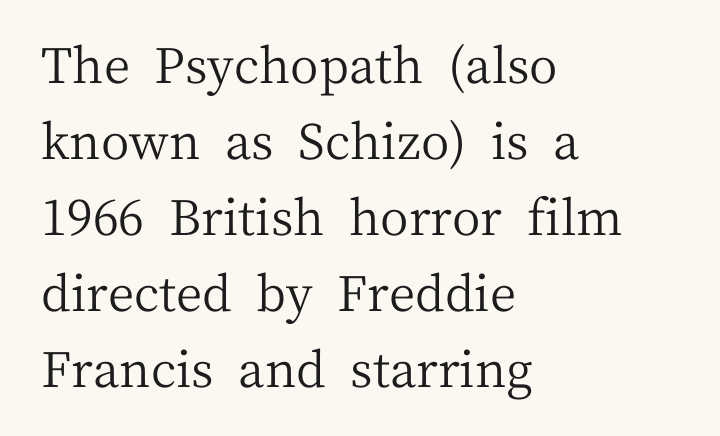
Ordinary non-slanted type is in use. Lines of text with bare space underneath. The type family on display is of the serif kind. Reading down the block, your eye returns to a fixed left position each line.
